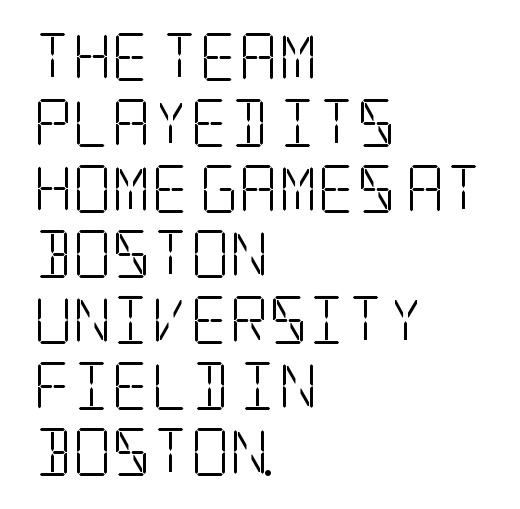
{"serif": "yes", "italic": "no", "bold": "no", "weight": "light", "width": "condensed", "stroke_contrast": "low", "x_height": "large", "underline": "no", "align": "left", "line_spacing": "normal", "line_spacing_ratio": 1.37, "letter_spacing": "normal", "letter_spacing_em": 0.0, "glyph_px": 48}
